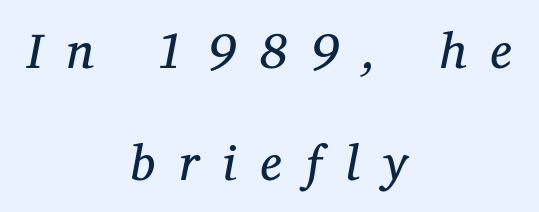
What's the leading like? Stretched, with rows far apart. The lines in this sample share a center point and differ in where they start and stop. Bold? No — there's no thickening of the strokes. Someone cranked the tracking dial way up on this one. The font family rendered here belongs to the serif group. The letters advance in unequal steps, a hallmark of proportional type.
